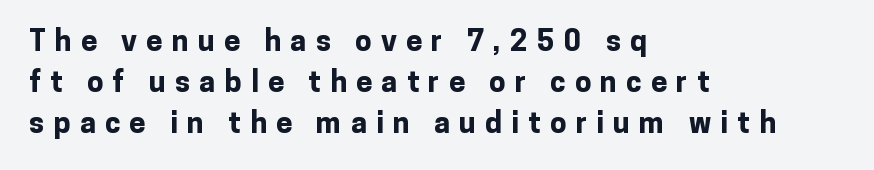
The image shows 29 px bold sans-serif type, upright; set left-aligned, normal line spacing (1.41x), unusually wide letter spacing (+0.32 em), not underlined; low stroke contrast and a medium x-height.
